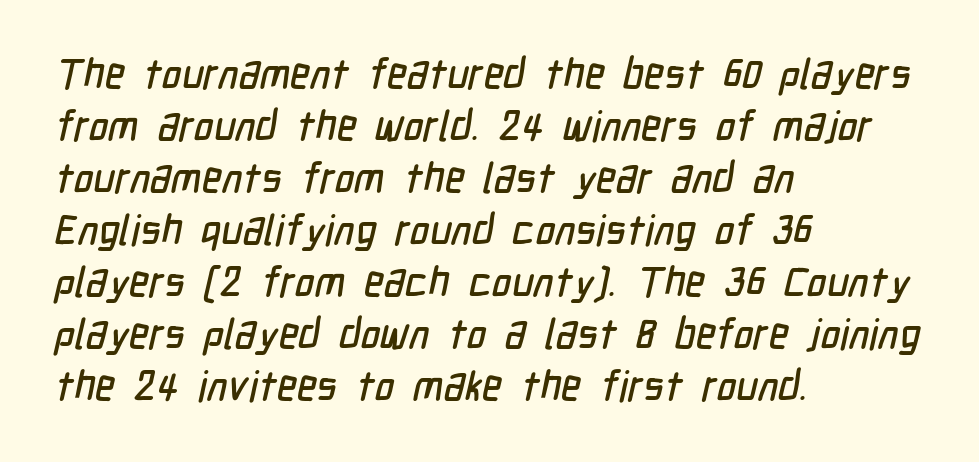
This rendering uses left alignment, leaving the right contour irregular. You could call the tracking neutral — neither tight nor loose. The passage shown is typed in a proportional face where columns would drift. Anything drawn beneath the words? Only blank space. The glyphs in this specimen are sans serif.
